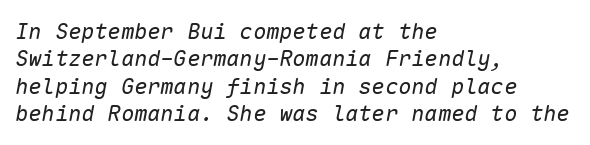
Q: Is the text bold? A: No.
Q: Is the text italic (slanted)? A: Yes, it leans right by about 10 degrees.
Q: Is the text underlined? A: No.
Q: How is the paragraph aligned? A: Left-aligned.
Q: Is the spacing between letters normal or unusually wide? A: Normal.
Q: Is the spacing between lines tight, normal or loose? A: Normal.
